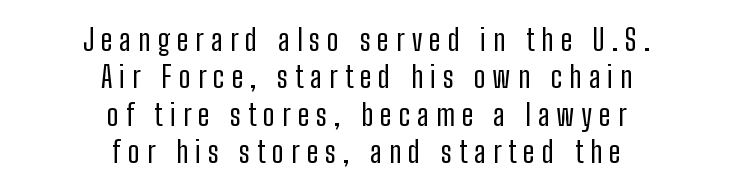
{"serif": "no", "italic": "no", "bold": "no", "weight": "regular", "width": "condensed", "stroke_contrast": "low", "x_height": "medium", "monospaced": "no", "underline": "no", "align": "center", "line_spacing": "normal", "line_spacing_ratio": 1.29, "letter_spacing": "wide", "letter_spacing_em": 0.25, "glyph_px": 29}
